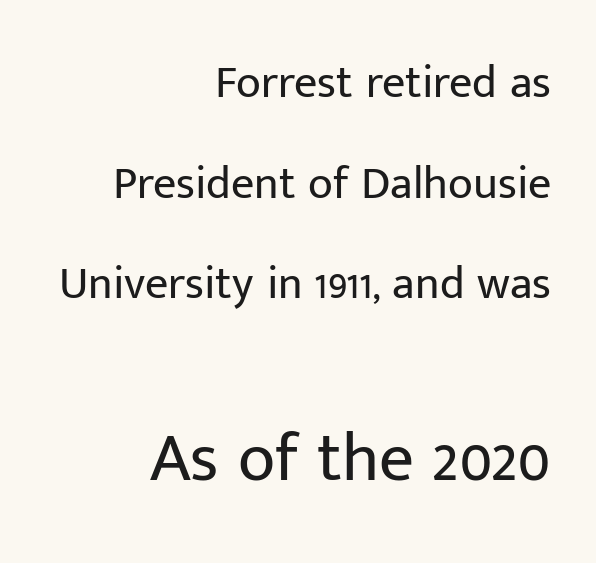
{"serif": "no", "italic": "no", "bold": "no", "weight": "regular", "width": "normal", "stroke_contrast": "low", "x_height": "medium", "monospaced": "no", "underline": "no", "align": "right", "line_spacing": "loose", "line_spacing_ratio": 2.19, "letter_spacing": "normal", "letter_spacing_em": 0.0, "larger_block": "second", "size_ratio": 1.5, "glyph_px": 69}
